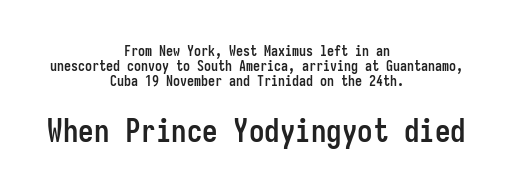
Q: Is the text bold? A: Yes.
Q: Is the text italic (slanted)? A: No, it is upright.
Q: Is the typeface a serif or a sans-serif typeface? A: Sans-serif.
Q: Is the text underlined? A: No.
Q: How is the paragraph aligned? A: Centered.
Q: Is the spacing between letters normal or unusually wide? A: Normal.
Q: Is the spacing between lines tight, normal or loose? A: Tight.
Q: Which block of text is set in a larger size, the first (top) or the second (bottom)? A: The second (bottom) one.
Q: Width (condensed, normal, or wide)? A: Condensed.
Q: Stroke contrast? A: Low.
Q: x-height? A: Medium.
Q: Monospaced? A: Yes.
